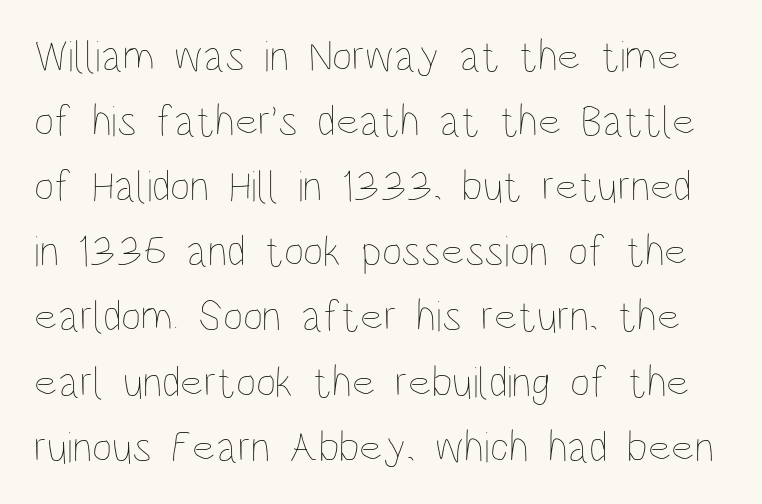
{"italic": "no", "bold": "no", "weight": "thin", "width": "condensed", "stroke_contrast": "low", "x_height": "large", "monospaced": "no", "underline": "no", "line_spacing": "normal", "line_spacing_ratio": 1.48, "letter_spacing": "normal", "letter_spacing_em": 0.0, "glyph_px": 44}
